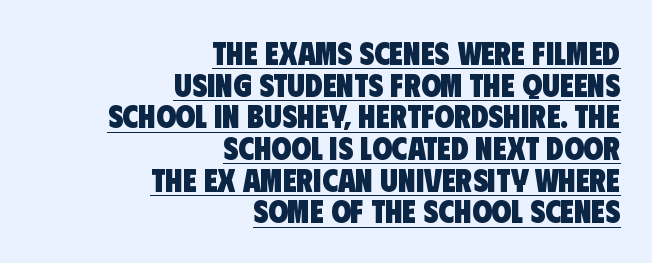
{"serif": "no", "bold": "yes", "weight": "heavy", "width": "condensed", "stroke_contrast": "low", "x_height": "large", "monospaced": "no", "underline": "yes", "align": "right", "line_spacing": "tight", "line_spacing_ratio": 0.99, "letter_spacing": "normal", "letter_spacing_em": 0.0, "glyph_px": 32}
